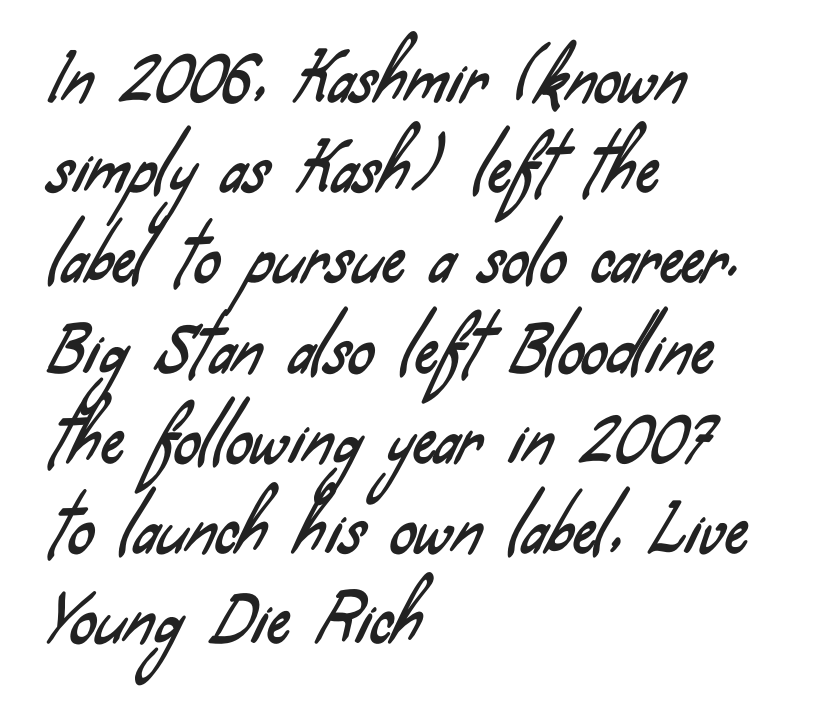
{"serif": "no", "width": "condensed", "stroke_contrast": "low", "x_height": "small", "monospaced": "no", "underline": "no", "align": "left", "line_spacing": "normal", "line_spacing_ratio": 1.41, "letter_spacing": "normal", "letter_spacing_em": 0.0, "glyph_px": 64}
